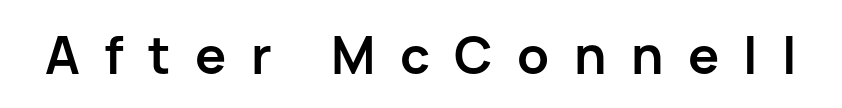
Q: Is the text bold? A: Yes.
Q: Is the text italic (slanted)? A: No, it is upright.
Q: Is the typeface a serif or a sans-serif typeface? A: Sans-serif.
Q: Is the text underlined? A: No.
Q: Is the spacing between letters normal or unusually wide? A: Unusually wide.
Q: Width (condensed, normal, or wide)? A: Normal.
Q: Stroke contrast? A: Low.
Q: x-height? A: Medium.
Q: Monospaced? A: No.
